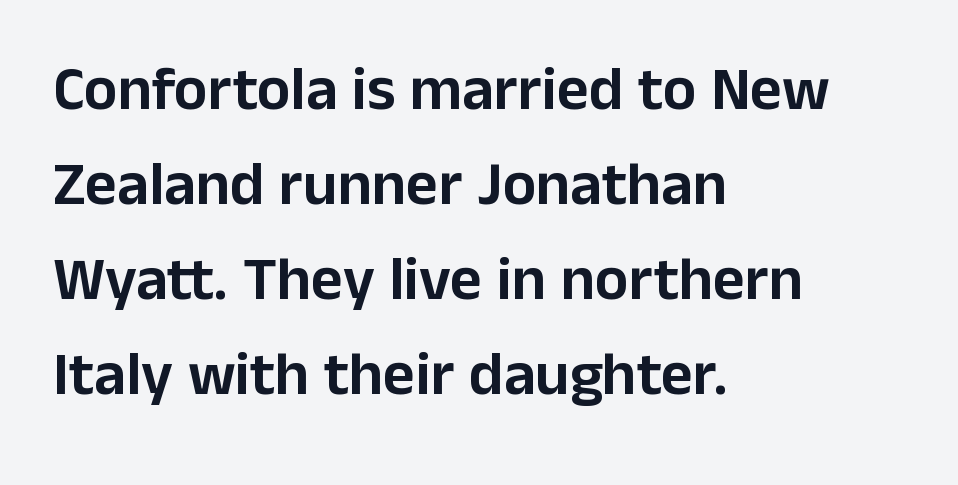
{"serif": "no", "italic": "no", "width": "normal", "stroke_contrast": "low", "x_height": "medium", "monospaced": "no", "underline": "no", "align": "left", "line_spacing": "normal", "line_spacing_ratio": 1.53, "letter_spacing": "normal", "letter_spacing_em": 0.0, "glyph_px": 62}
